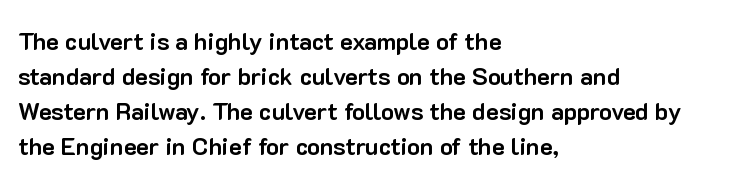
Q: Is the text bold? A: Yes.
Q: Is the text italic (slanted)? A: No, it is upright.
Q: Is the text underlined? A: No.
Q: How is the paragraph aligned? A: Left-aligned.
Q: Is the spacing between letters normal or unusually wide? A: Normal.
Q: Is the spacing between lines tight, normal or loose? A: Normal.
